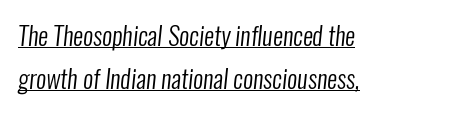
The image shows 25 px text type; set left-aligned, line spacing 1.71x, normal letter spacing, underlined.
